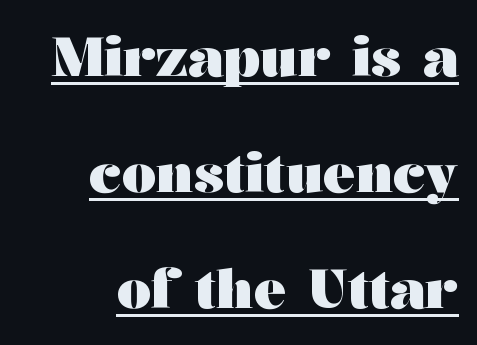
Q: Is the text bold? A: Yes.
Q: Is the text italic (slanted)? A: No, it is upright.
Q: Is the typeface a serif or a sans-serif typeface? A: Serif.
Q: Is the text underlined? A: Yes.
Q: How is the paragraph aligned? A: Right-aligned.
Q: Is the spacing between letters normal or unusually wide? A: Normal.
Q: Is the spacing between lines tight, normal or loose? A: Loose.
Q: Width (condensed, normal, or wide)? A: Wide.
Q: Stroke contrast? A: Medium.
Q: x-height? A: Medium.
Q: Monospaced? A: No.
